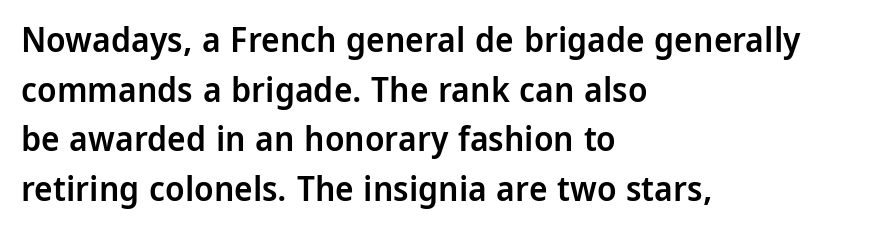
The passage shown is not underscored anywhere. Here the designer chose a conventional face with non-uniform glyph widths. Horizontally, the lines are justified to the leading edge only. Quick note: not italic, upright. Check where the strokes stop: nothing finishes them off — pure sans. Is the letter spacing exaggerated? No — it looks like the ordinary default.
